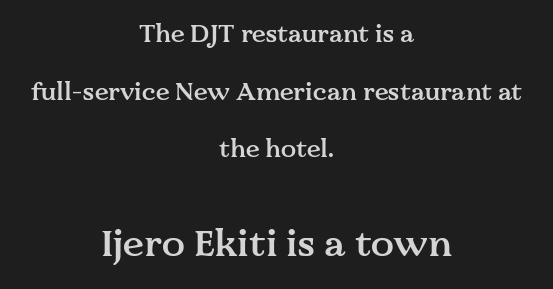
The image shows 38 px semibold serif type, upright; set centered, loose line spacing (2.31x), normal letter spacing, not underlined; the second (bottom) block is 1.52x larger; medium stroke contrast and a medium x-height.
